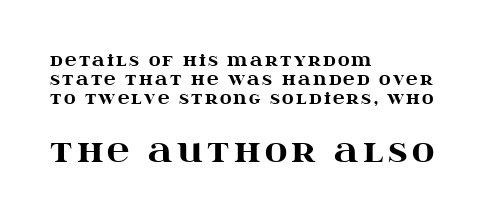
Q: Is the text bold? A: Yes.
Q: Is the text italic (slanted)? A: No, it is upright.
Q: Is the typeface a serif or a sans-serif typeface? A: Serif.
Q: Is the text underlined? A: No.
Q: How is the paragraph aligned? A: Left-aligned.
Q: Which block of text is set in a larger size, the first (top) or the second (bottom)? A: The second (bottom) one.
Q: Width (condensed, normal, or wide)? A: Wide.
Q: Stroke contrast? A: High.
Q: x-height? A: Large.
Q: Monospaced? A: No.
